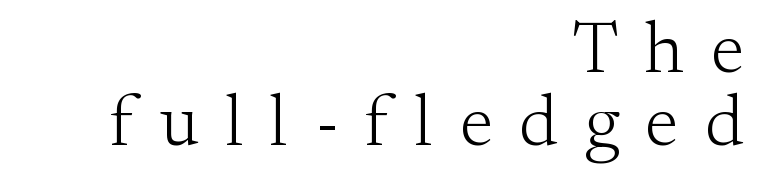
A typesetter would call this heavily tracked-out type. The space beneath each line is pristine and unruled. The axis of the letterforms is exactly vertical. Character widths vary here, with narrow letters taking less room than wide ones.
